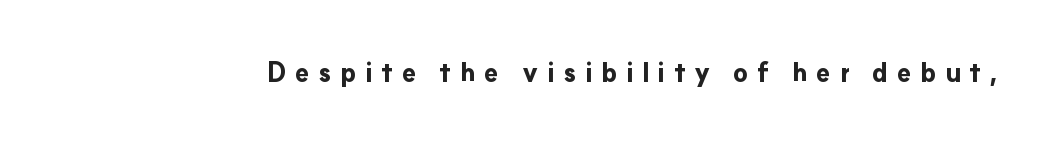
Q: Is the text bold? A: Yes.
Q: Is the text italic (slanted)? A: No, it is upright.
Q: Is the text underlined? A: No.
Q: Is the spacing between letters normal or unusually wide? A: Unusually wide.
